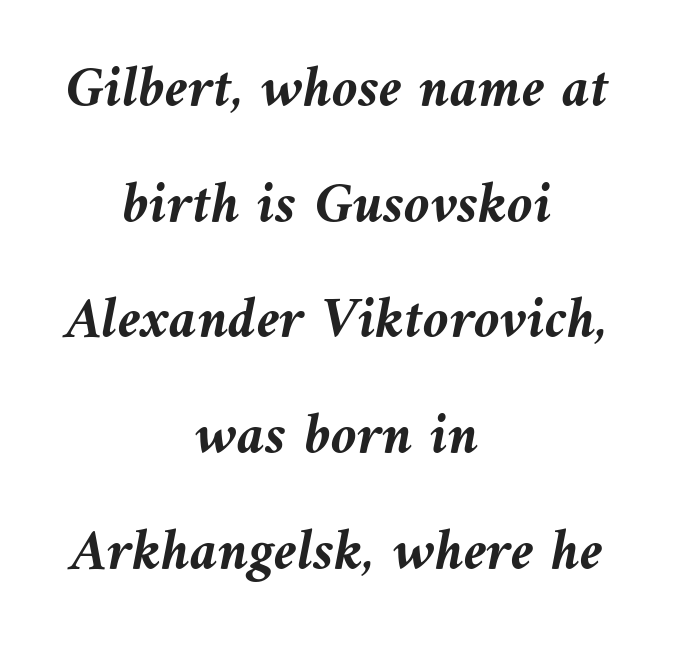
{"italic": "yes", "lean": "left", "slant_degrees": 9, "bold": "yes", "weight": "semibold", "width": "normal", "stroke_contrast": "medium", "x_height": "medium", "monospaced": "no", "underline": "no", "align": "center", "line_spacing": "loose", "line_spacing_ratio": 1.96, "letter_spacing": "normal", "letter_spacing_em": 0.0, "glyph_px": 59}
